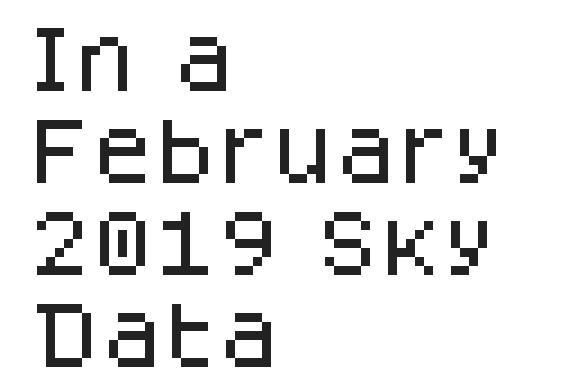
Proportional: the letters do not fall into vertical columns. These lines were composed using upright roman letters. The ragged edge is on the right, which tells us the setting is flush left. Here the glyphs are tracked normally, forming tight word shapes. Nobody drew a line under any word here.
